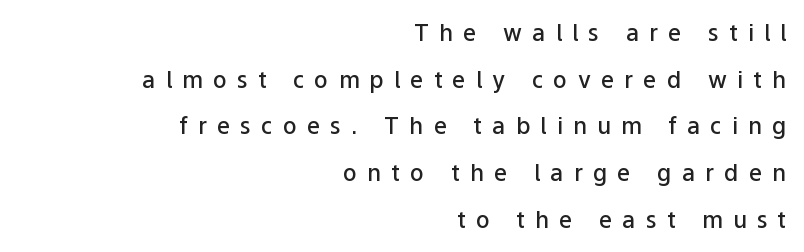
The image shows 23 px text type, upright; set right-aligned, loose line spacing (2.03x), unusually wide letter spacing (+0.45 em), not underlined.
